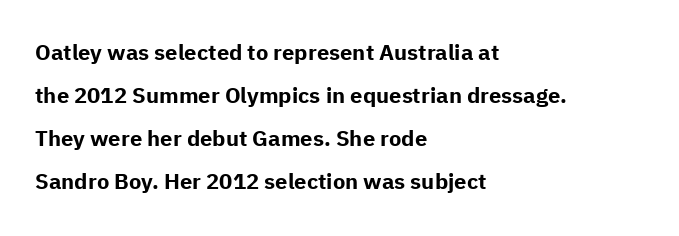
The image shows 22 px bold type, upright; set left-aligned, loose line spacing (1.95x), normal letter spacing, not underlined.
